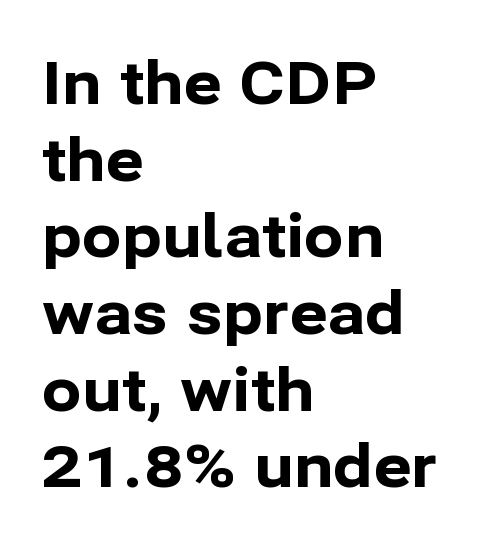
{"serif": "no", "italic": "no", "bold": "yes", "weight": "bold", "width": "normal", "stroke_contrast": "low", "x_height": "medium", "monospaced": "no", "underline": "no", "align": "left", "line_spacing": "normal", "line_spacing_ratio": 1.3, "letter_spacing": "normal", "letter_spacing_em": 0.0, "glyph_px": 59}
